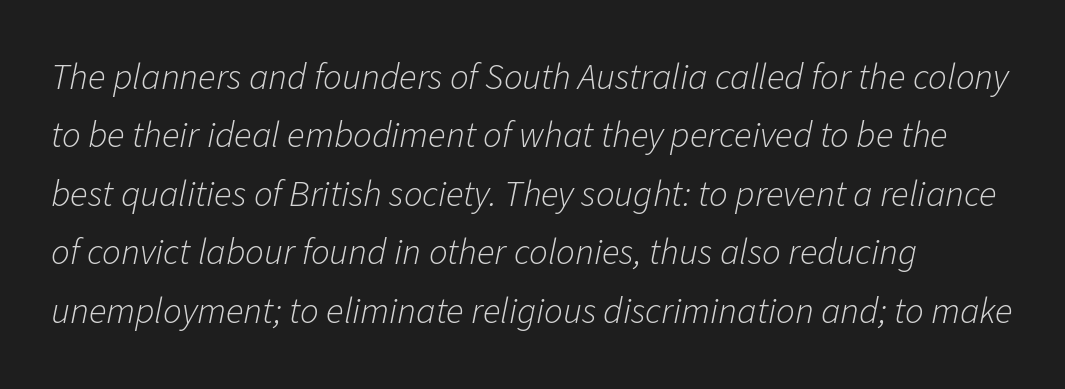
Q: Is the text bold? A: No.
Q: Is the text italic (slanted)? A: Yes, it leans right by about 11 degrees.
Q: Is the text underlined? A: No.
Q: How is the paragraph aligned? A: Left-aligned.
Q: Is the spacing between letters normal or unusually wide? A: Normal.
Q: Is the spacing between lines tight, normal or loose? A: Normal.
Q: Width (condensed, normal, or wide)? A: Normal.
Q: Stroke contrast? A: Low.
Q: x-height? A: Medium.
Q: Monospaced? A: No.
